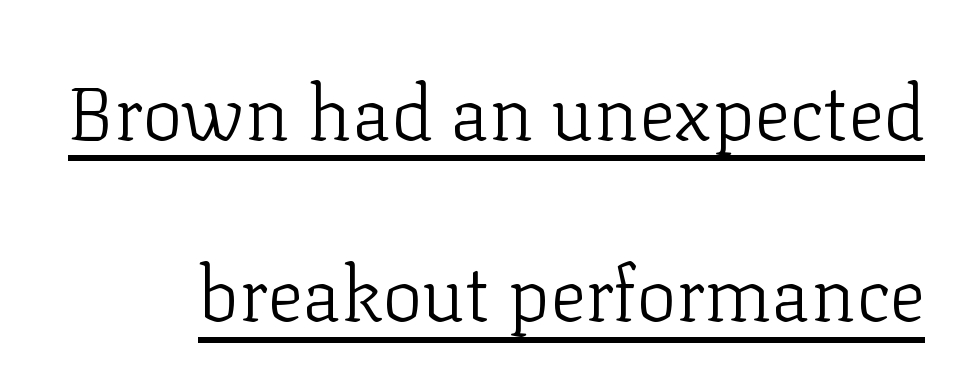
{"serif": "yes", "italic": "no", "bold": "no", "weight": "light", "width": "normal", "stroke_contrast": "low", "x_height": "medium", "monospaced": "no", "underline": "yes", "line_spacing": "loose", "line_spacing_ratio": 2.42, "letter_spacing": "normal", "letter_spacing_em": 0.0, "glyph_px": 75}
